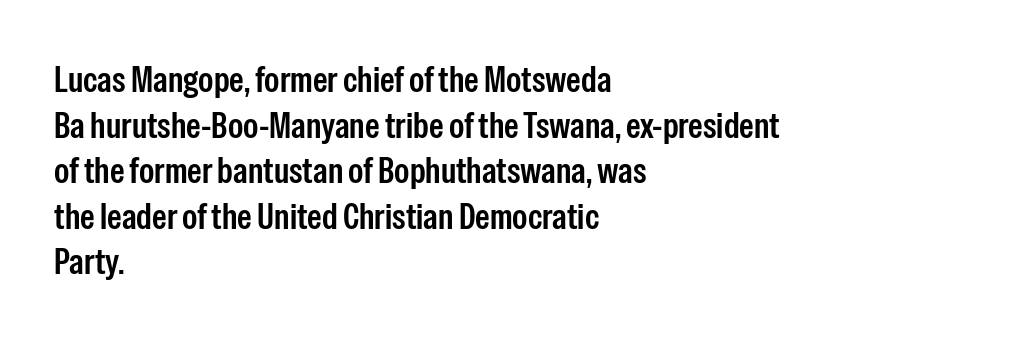
Short and long lines alike share a common starting point at left. This rendering employs a face without finishing strokes, i.e., a sans-serif. Caption: semibold face, moderately heavy strokes. Each letter keeps its own natural width here, so spacing adapts to shape. Caption: standard tracking, unaltered.
